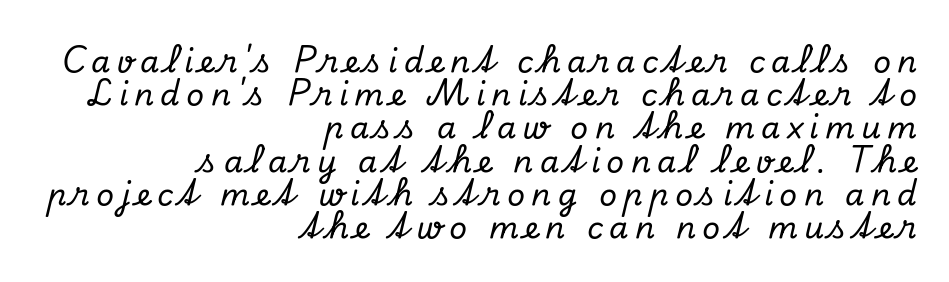
The image shows 31 px serif type, italic (leaning right); set right-aligned, tight line spacing (1.07x), unusually wide letter spacing (+0.2 em), not underlined; low stroke contrast and a small x-height.
